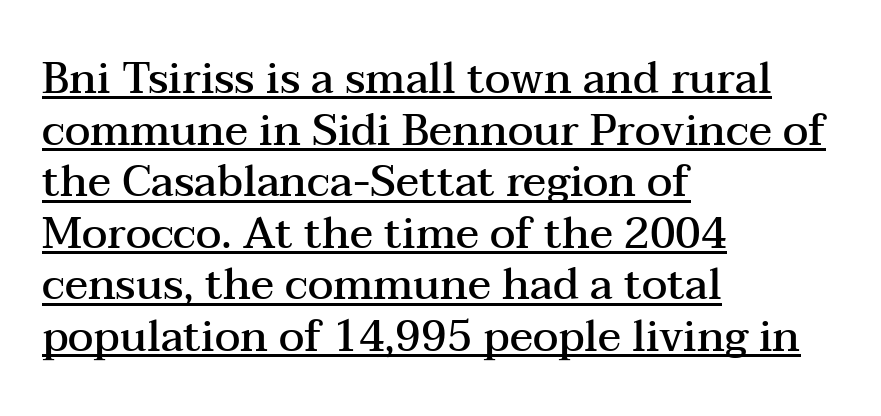
The rendering anchors every line to the left-hand side. A roman cut, with each character standing at attention. These lines keep a tight, regular rhythm from letter to letter. Varying glyph widths throughout — classic text-font behaviour.
